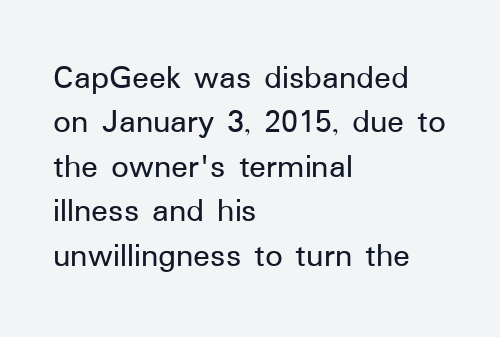
The image shows 35 px sans-serif type, upright; set left-aligned, normal line spacing (1.27x), normal letter spacing, not underlined; low stroke contrast and a medium x-height.
